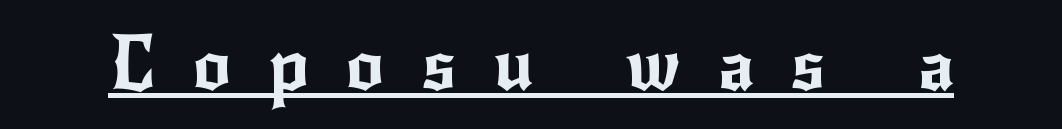
Serifs: no, the terminals of the letterforms are clean. The tracking jumps out immediately: characters are airy and widely separated. A typesetter would call this proportional, since set widths differ per character. A typographer would call this underscored text. Rendered with straight, roman letterforms.
